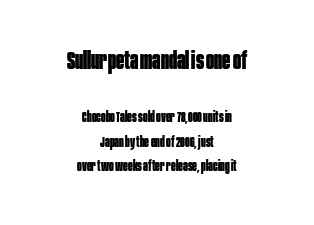
The compositor balanced each line on the midline. Ordinary non-slanted type is in use. The letterforms sit shoulder to shoulder at normal distance. The rendering uses a bold face; every stroke is thick and dark. Check the space under the baseline: it is left empty.
